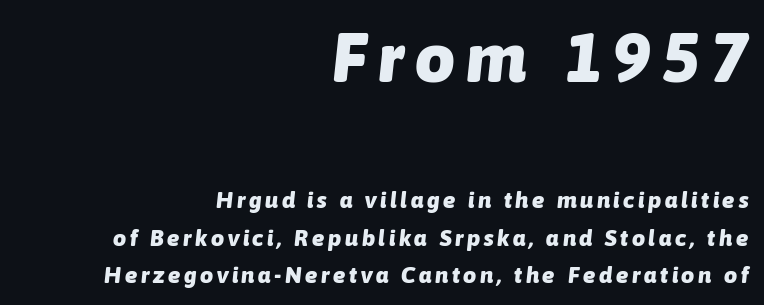
The image shows 70 px heavy type, italic (leaning right); set right-aligned, normal line spacing (1.63x), not underlined; the first (top) block is 3.04x larger; low stroke contrast and a medium x-height.
